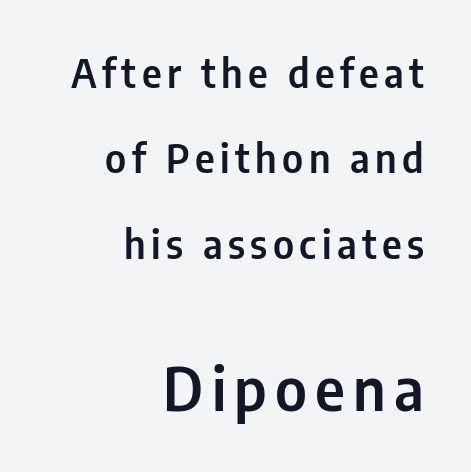
The paragraph shown leans on its right margin. The typography opts for an upright posture over an oblique one. Spacing verdict: proportional, widths tailored to each character. Does the leading feel generous? Absolutely, it's lavish. The zone under the glyphs is completely vacant. Two sizes are in play, and the larger belongs to the second block.
